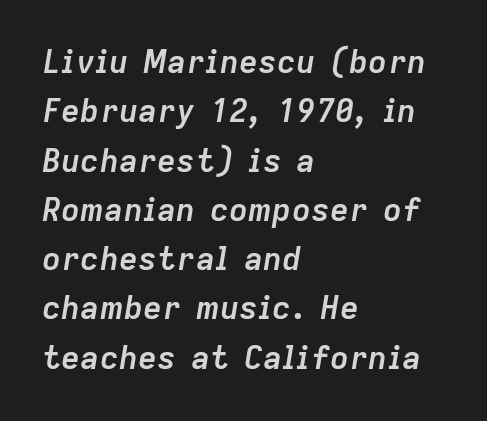
The image shows 32 px semibold type, italic (leaning right); set left-aligned, normal line spacing (1.54x), normal letter spacing, not underlined; low stroke contrast and a medium x-height.
